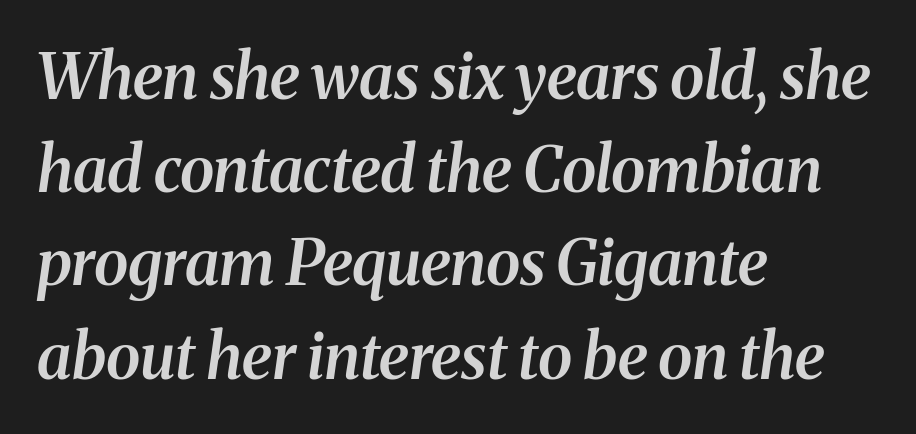
Leftover space on each line is placed entirely after the last word. These lines are rendered in a variable-pitch font. Check where the strokes stop: tiny serifs finish them off. These lines sit exactly where default settings would place them. Each row of text sits above clean, open space.
